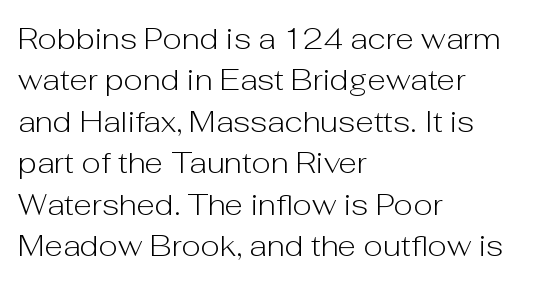
Q: Is the text bold? A: No.
Q: Is the text italic (slanted)? A: No, it is upright.
Q: Is the typeface a serif or a sans-serif typeface? A: Sans-serif.
Q: Is the text underlined? A: No.
Q: How is the paragraph aligned? A: Left-aligned.
Q: Is the spacing between letters normal or unusually wide? A: Normal.
Q: Is the spacing between lines tight, normal or loose? A: Normal.
Q: Width (condensed, normal, or wide)? A: Normal.
Q: Stroke contrast? A: Low.
Q: x-height? A: Medium.
Q: Monospaced? A: No.
